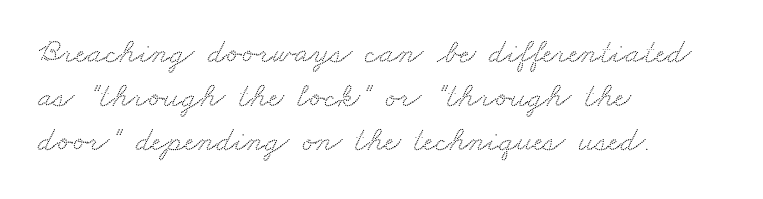
Q: Is the typeface a serif or a sans-serif typeface? A: Serif.
Q: Is the text underlined? A: No.
Q: How is the paragraph aligned? A: Left-aligned.
Q: Is the spacing between letters normal or unusually wide? A: Normal.
Q: Is the spacing between lines tight, normal or loose? A: Normal.
Q: Width (condensed, normal, or wide)? A: Wide.
Q: Stroke contrast? A: Medium.
Q: x-height? A: Small.
Q: Monospaced? A: No.
